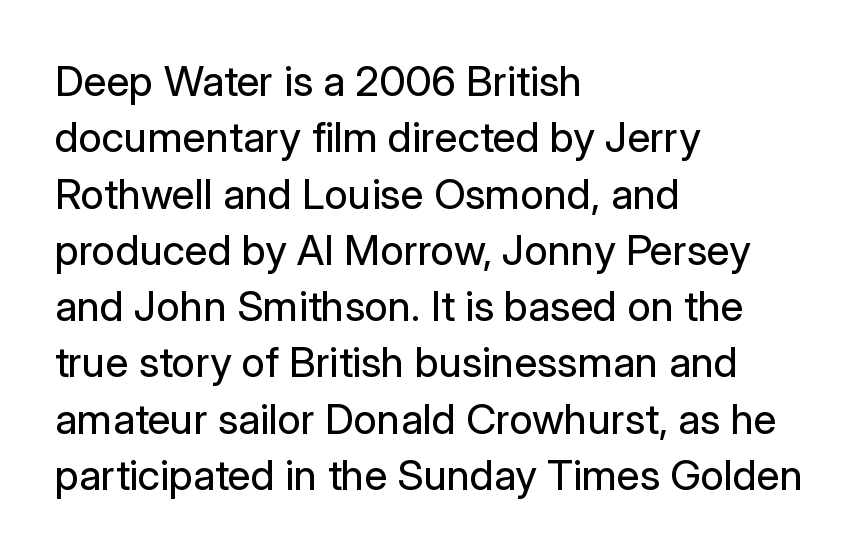
Q: Is the text bold? A: No.
Q: Is the text italic (slanted)? A: No, it is upright.
Q: Is the typeface a serif or a sans-serif typeface? A: Sans-serif.
Q: Is the text underlined? A: No.
Q: How is the paragraph aligned? A: Left-aligned.
Q: Is the spacing between letters normal or unusually wide? A: Normal.
Q: Is the spacing between lines tight, normal or loose? A: Normal.
Q: Width (condensed, normal, or wide)? A: Normal.
Q: Stroke contrast? A: Low.
Q: x-height? A: Medium.
Q: Monospaced? A: No.
